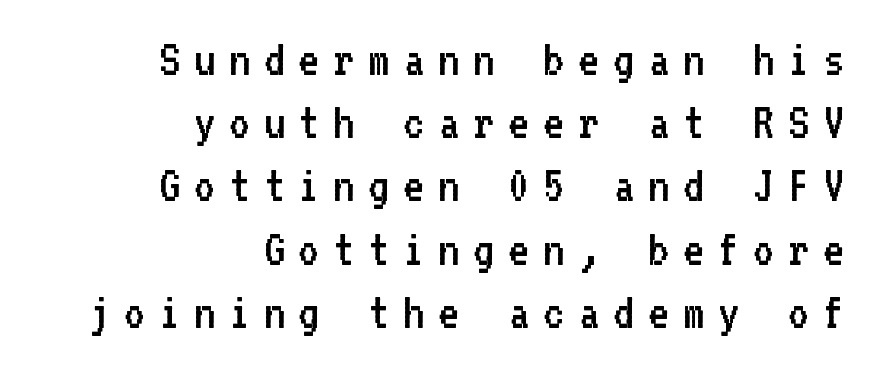
The image shows 51 px regular-weight sans-serif type, upright, monospaced; set right-aligned, line spacing 1.24x, unusually wide letter spacing (+0.27 em), not underlined; low stroke contrast and a medium x-height.
